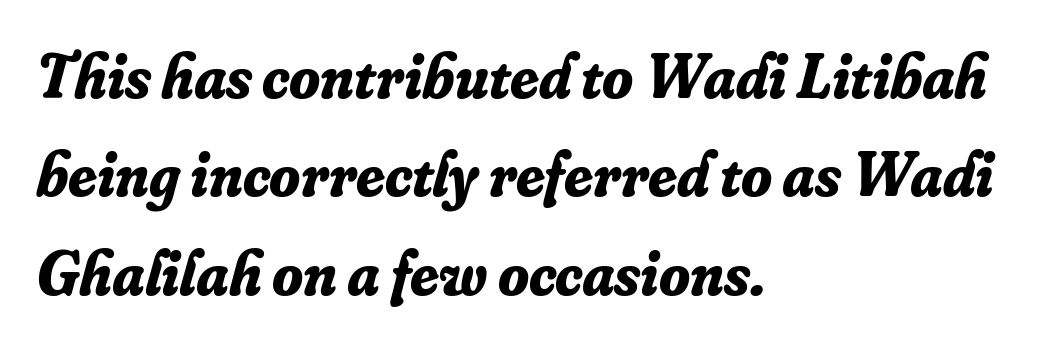
{"serif": "yes", "italic": "yes", "lean": "right", "slant_degrees": 16, "bold": "yes", "weight": "bold", "width": "normal", "stroke_contrast": "low", "x_height": "small", "monospaced": "no", "underline": "no", "align": "left", "line_spacing": "normal", "line_spacing_ratio": 1.56, "letter_spacing": "normal", "letter_spacing_em": 0.0, "glyph_px": 63}
